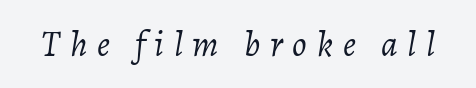
The image shows 36 px light type, italic (leaning right); set unusually wide letter spacing (+0.27 em), not underlined; low stroke contrast and a medium x-height.
